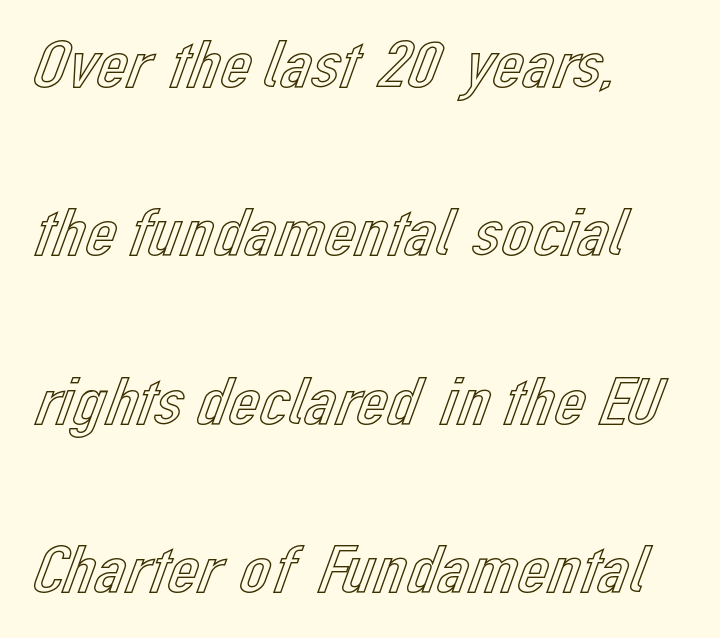
{"width": "normal", "x_height": "medium", "monospaced": "no", "underline": "no", "align": "left", "line_spacing": "loose", "line_spacing_ratio": 2.44, "letter_spacing": "normal", "letter_spacing_em": 0.0, "glyph_px": 69}
